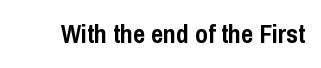
Q: Is the text bold? A: Yes.
Q: Is the text italic (slanted)? A: No, it is upright.
Q: Is the text underlined? A: No.
Q: Is the spacing between letters normal or unusually wide? A: Normal.
